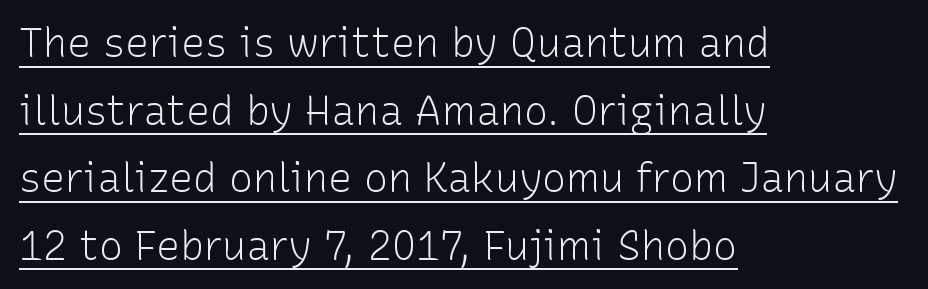
{"serif": "no", "italic": "no", "bold": "no", "weight": "light", "width": "normal", "stroke_contrast": "low", "x_height": "medium", "monospaced": "no", "underline": "yes", "align": "left", "line_spacing": "normal", "line_spacing_ratio": 1.69, "letter_spacing": "normal", "letter_spacing_em": 0.0, "glyph_px": 40}
